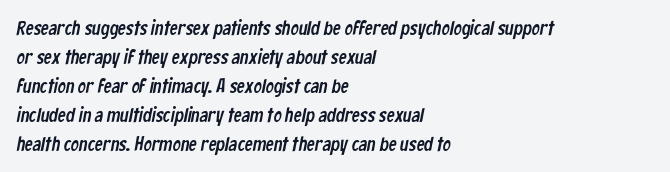
Q: Is the text underlined? A: No.
Q: How is the paragraph aligned? A: Left-aligned.
Q: Is the spacing between letters normal or unusually wide? A: Normal.
Q: Is the spacing between lines tight, normal or loose? A: Normal.
